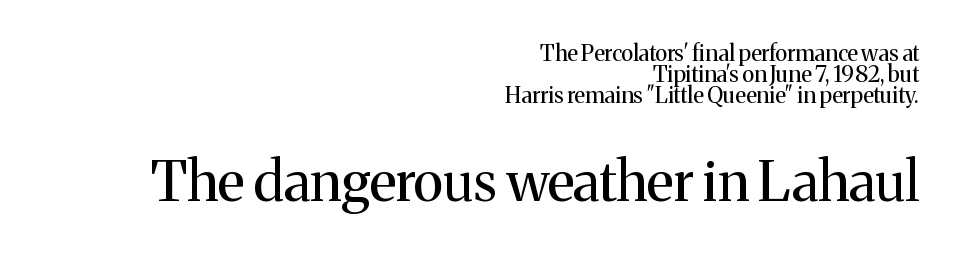
Q: Is the text bold? A: No.
Q: Is the text italic (slanted)? A: No, it is upright.
Q: Is the typeface a serif or a sans-serif typeface? A: Serif.
Q: Is the text underlined? A: No.
Q: How is the paragraph aligned? A: Right-aligned.
Q: Is the spacing between letters normal or unusually wide? A: Normal.
Q: Is the spacing between lines tight, normal or loose? A: Tight.
Q: Which block of text is set in a larger size, the first (top) or the second (bottom)? A: The second (bottom) one.
Q: Width (condensed, normal, or wide)? A: Normal.
Q: Stroke contrast? A: Medium.
Q: x-height? A: Medium.
Q: Monospaced? A: No.
